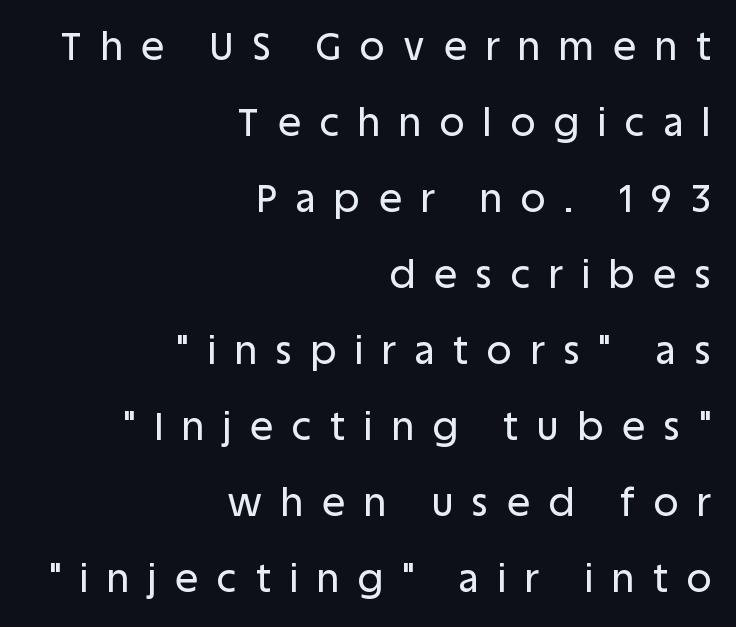
{"serif": "no", "italic": "no", "width": "normal", "stroke_contrast": "low", "x_height": "large", "monospaced": "no", "underline": "no", "align": "right", "line_spacing": "loose", "line_spacing_ratio": 2.0, "letter_spacing": "wide", "letter_spacing_em": 0.5, "glyph_px": 38}
